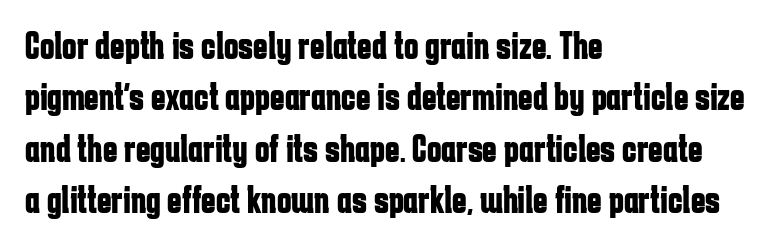
Q: Is the text bold? A: Yes.
Q: Is the text italic (slanted)? A: No, it is upright.
Q: Is the typeface a serif or a sans-serif typeface? A: Sans-serif.
Q: Is the text underlined? A: No.
Q: How is the paragraph aligned? A: Left-aligned.
Q: Is the spacing between letters normal or unusually wide? A: Normal.
Q: Is the spacing between lines tight, normal or loose? A: Normal.
Q: Width (condensed, normal, or wide)? A: Condensed.
Q: Stroke contrast? A: Low.
Q: x-height? A: Medium.
Q: Monospaced? A: No.
